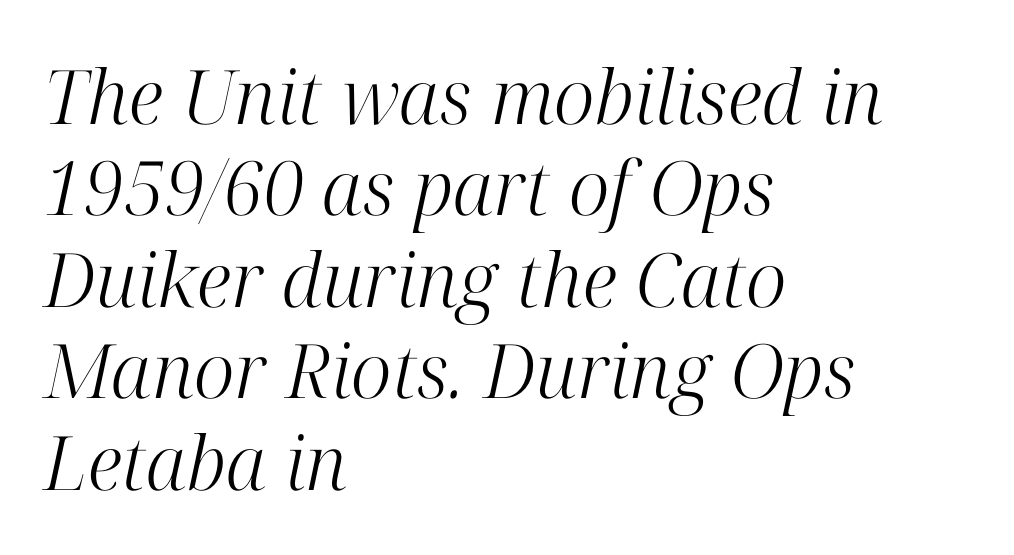
{"serif": "yes", "italic": "yes", "lean": "right", "slant_degrees": 12, "bold": "no", "weight": "light", "width": "normal", "stroke_contrast": "high", "x_height": "medium", "monospaced": "no", "underline": "no", "align": "left", "line_spacing_ratio": 1.22, "letter_spacing": "normal", "letter_spacing_em": 0.0, "glyph_px": 75}
